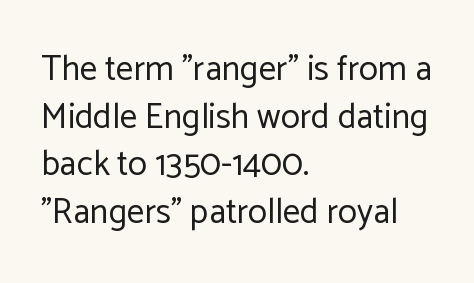
The image shows 35 px regular-weight sans-serif type, upright; set left-aligned, normal line spacing (1.36x), normal letter spacing, not underlined; low stroke contrast and a medium x-height.
